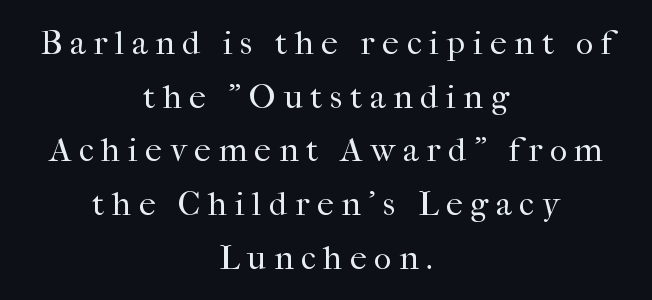
Q: Is the text bold? A: No.
Q: Is the text italic (slanted)? A: No, it is upright.
Q: Is the typeface a serif or a sans-serif typeface? A: Serif.
Q: Is the text underlined? A: No.
Q: How is the paragraph aligned? A: Centered.
Q: Is the spacing between letters normal or unusually wide? A: Unusually wide.
Q: Is the spacing between lines tight, normal or loose? A: Normal.
Q: Width (condensed, normal, or wide)? A: Normal.
Q: Stroke contrast? A: High.
Q: x-height? A: Medium.
Q: Monospaced? A: No.
